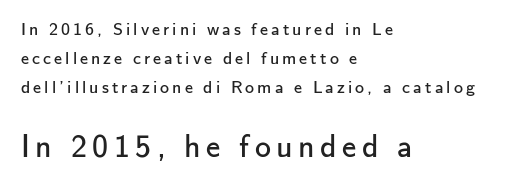
This layout puts the modest block above and the oversized block below. The letters stand straight up with perfectly vertical stems. Varying glyph widths throughout — classic text-font behaviour. In terms of letterform style, serifs are entirely absent. A typesetter would call this leading conventional body-copy spacing. Visually the block forms a straight wall on the left and a jagged coastline on the right.
